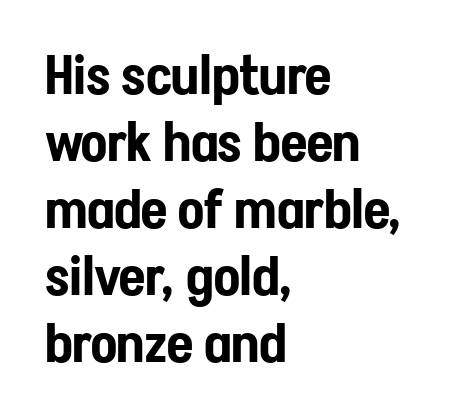
Look at the bottom of the vertical strokes: they stop flat, with no serifs. The strip under each line holds only bare page. Does the lettering tilt? It doesn't — this is upright. Is the block centered? No — it sits flush against the left margin. The horizontal fit of the characters is conventional and even. Looks like regular typesetting: each glyph gets only the width it needs.
